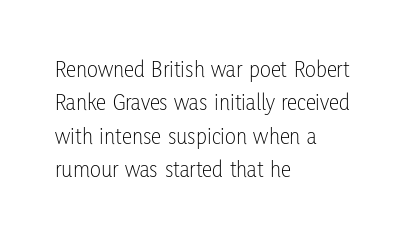
How would I describe the line gaps? Plain and ordinary. Just letters on the line, the space beneath them empty. Alignment: flush left. In terms of posture, this sample is upright.
